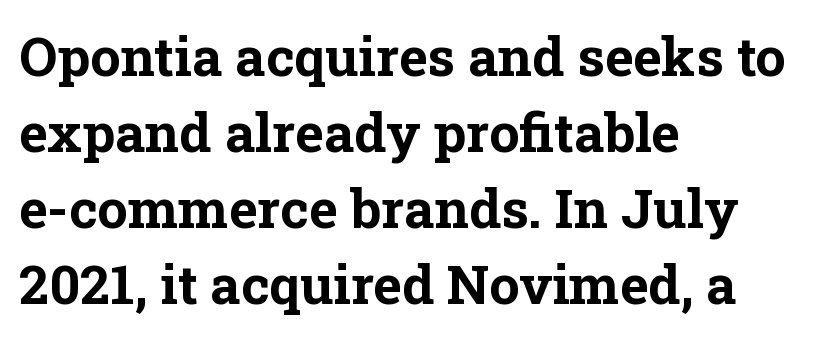
Leftover space on each line is placed entirely after the last word. The type sits square on the baseline with zero lean. The typesetting leans heavy: a genuine bold. The rendering uses a moderate line-height, typical for paragraphs.
